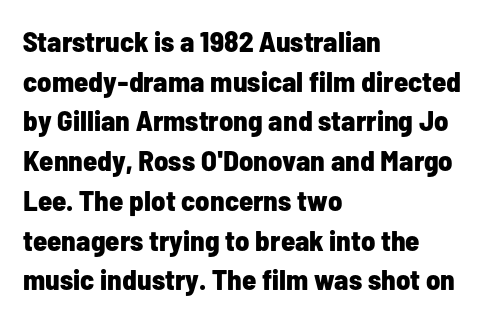
The image shows 29 px bold, condensed sans-serif type, upright; set left-aligned, normal line spacing (1.37x), normal letter spacing, not underlined; low stroke contrast and a medium x-height.
